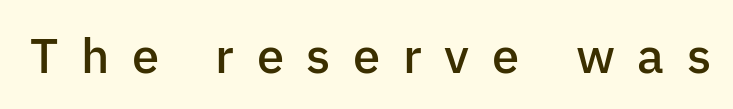
The image shows 49 px semibold sans-serif type, upright; set unusually wide letter spacing (+0.46 em), not underlined; low stroke contrast and a medium x-height.
